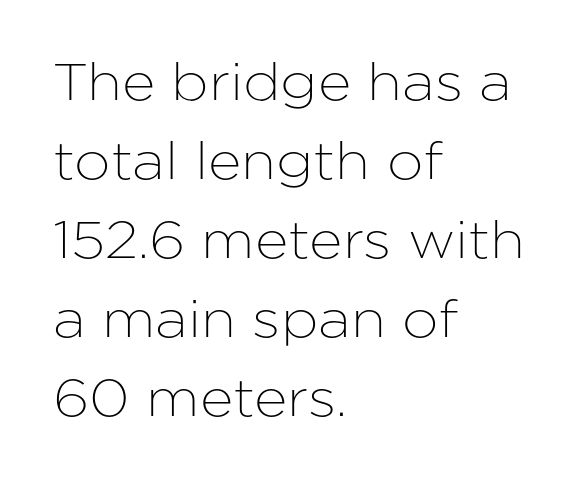
The horizontal fit of the characters is conventional and even. Regarding leading, the lines here are spaced in the standard way. Notice how the passage keeps a crisp vertical edge on the left only. To sum up the face: it is a sans, with no serifs. Posture: upright roman.
